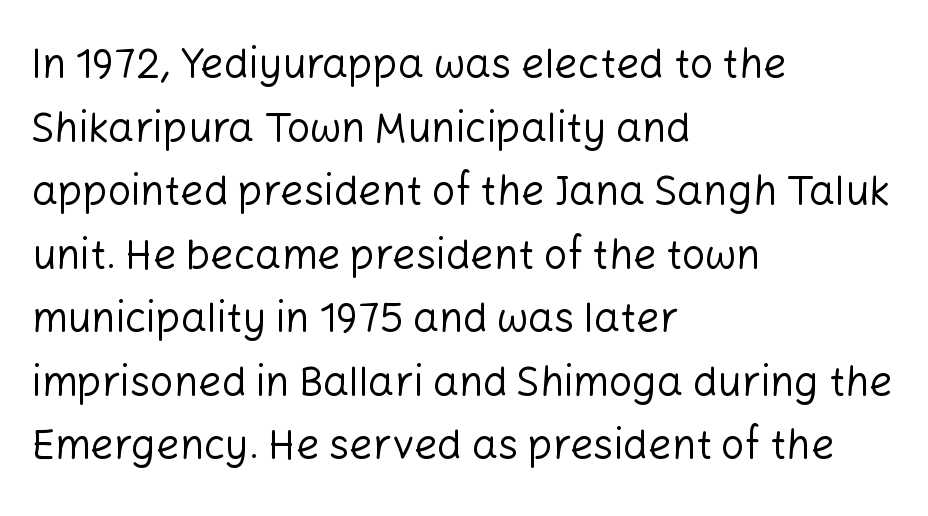
{"serif": "no", "italic": "no", "bold": "no", "weight": "regular", "width": "normal", "stroke_contrast": "low", "x_height": "medium", "monospaced": "no", "underline": "no", "align": "left", "line_spacing": "normal", "line_spacing_ratio": 1.55, "letter_spacing": "normal", "letter_spacing_em": 0.0, "glyph_px": 41}
